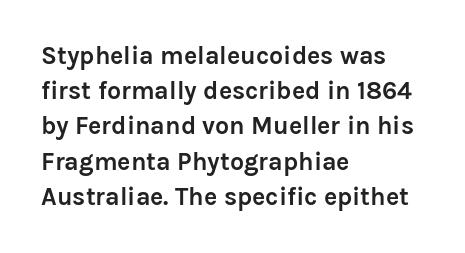
The image shows 25 px bold type, upright; set left-aligned, normal line spacing (1.41x), normal letter spacing, not underlined.
